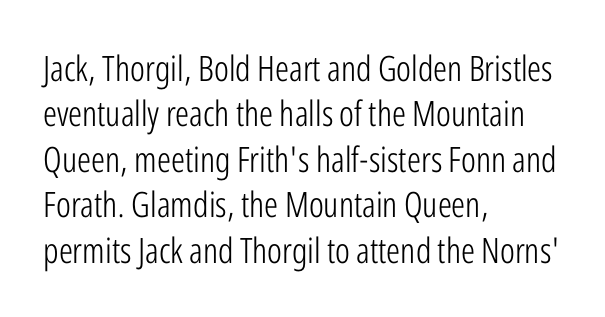
{"serif": "no", "italic": "no", "bold": "no", "weight": "light", "width": "condensed", "stroke_contrast": "low", "x_height": "medium", "monospaced": "no", "underline": "no", "align": "left", "line_spacing": "normal", "line_spacing_ratio": 1.3, "letter_spacing": "normal", "letter_spacing_em": 0.0, "glyph_px": 35}
